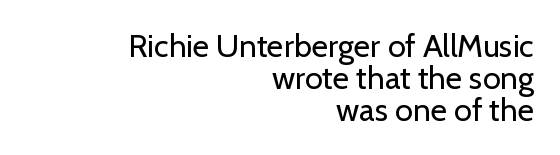
The image shows 32 px regular-weight sans-serif type, upright; set right-aligned, tight line spacing (1.0x), normal letter spacing, not underlined; low stroke contrast and a medium x-height.
